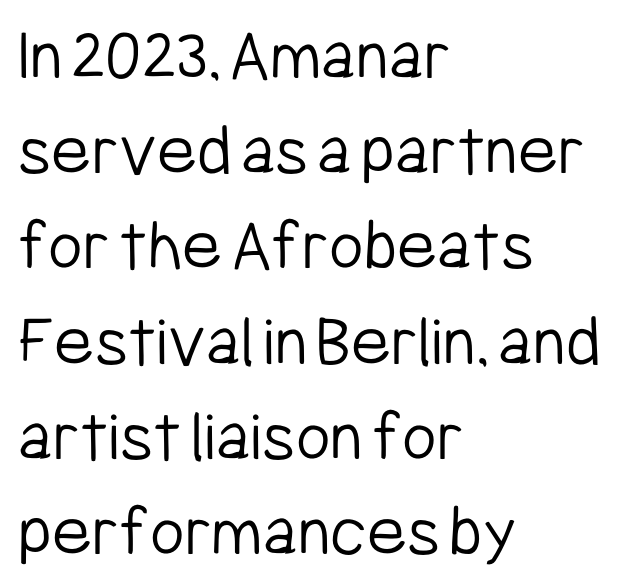
Q: Is the text bold? A: No.
Q: Is the text italic (slanted)? A: No, it is upright.
Q: Is the typeface a serif or a sans-serif typeface? A: Sans-serif.
Q: Is the text underlined? A: No.
Q: How is the paragraph aligned? A: Left-aligned.
Q: Is the spacing between letters normal or unusually wide? A: Normal.
Q: Is the spacing between lines tight, normal or loose? A: Normal.
Q: Width (condensed, normal, or wide)? A: Condensed.
Q: Stroke contrast? A: Low.
Q: x-height? A: Medium.
Q: Monospaced? A: No.
